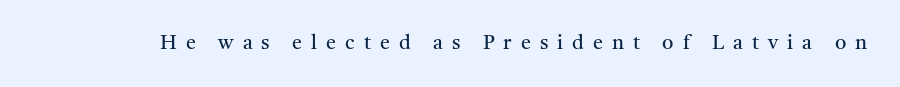
{"italic": "no", "bold": "no", "underline": "no", "letter_spacing": "wide", "letter_spacing_em": 0.45, "glyph_px": 20}
